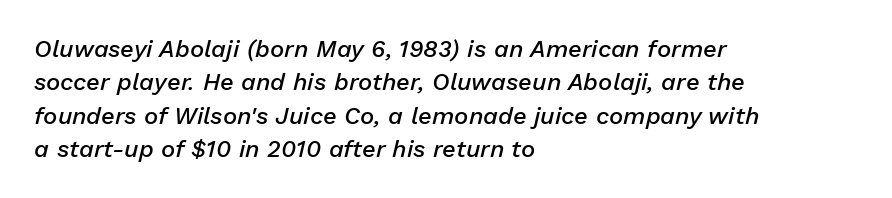
The image shows 24 px text type, italic (leaning right); set left-aligned, normal line spacing (1.39x), normal letter spacing, not underlined.
